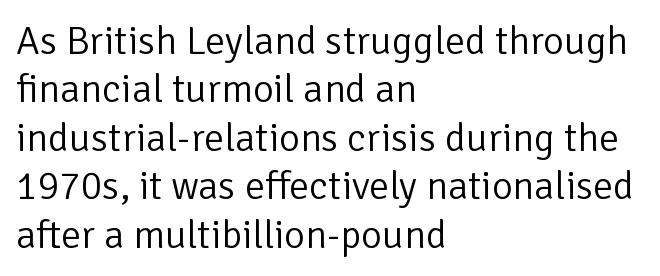
This sample uses plain, unmodified letter spacing. Varying glyph widths throughout — classic text-font behaviour. Classification — sans serif. The lettering holds an erect, upright posture throughout. The letters look calm and open, with moderate or lighter stems. The compositor pushed each line to the left boundary.
